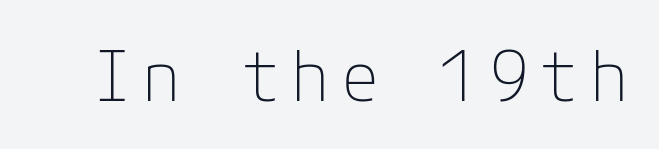
The rendering shows plain stroke endings on the letterforms — a sans-serif design. Do the letters lean? They stand straight. Bold? No — there's no thickening of the strokes. The glyphs are unaccompanied by any horizontal stroke below them.
